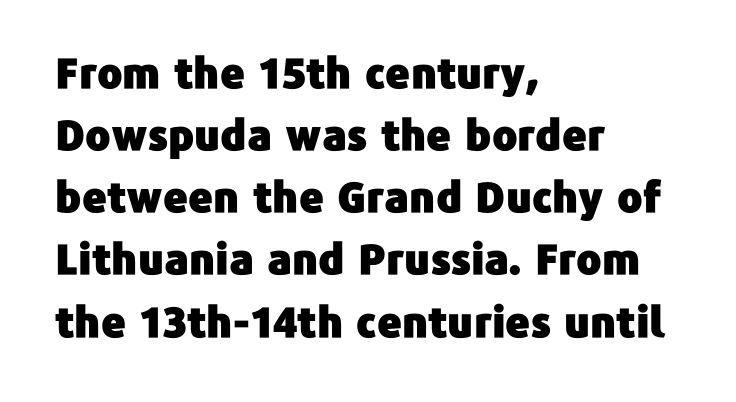
{"serif": "no", "italic": "no", "width": "normal", "stroke_contrast": "low", "x_height": "medium", "monospaced": "no", "underline": "no", "align": "left", "line_spacing": "normal", "line_spacing_ratio": 1.48, "letter_spacing": "normal", "letter_spacing_em": 0.0, "glyph_px": 42}
